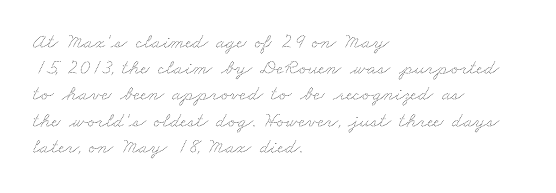
Weight: regular or lighter. One-word summary of the alignment: left. In terms of leading, this rendering sits right in the middle. The horizontal fit of the characters is conventional and even.
